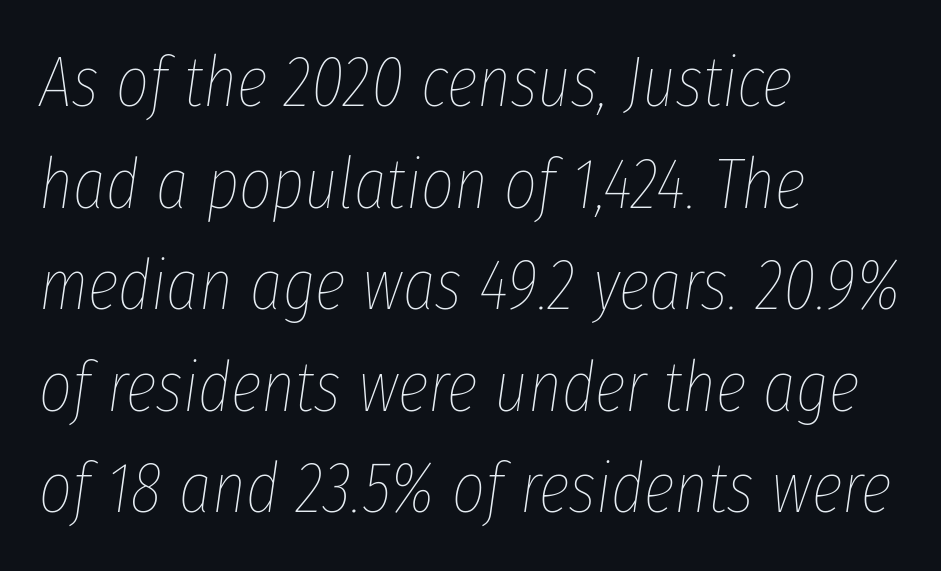
The strip under each line holds only bare page. The line-height multiplier appears to be the usual default. The glyphs look as if they've been sheared to an angle. The passage shown is typed in a proportional face where columns would drift.
